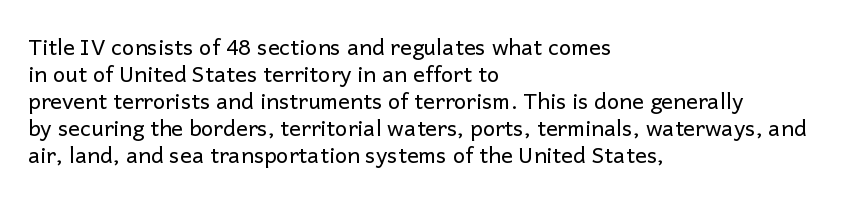
{"italic": "no", "bold": "no", "underline": "no", "align": "left", "line_spacing_ratio": 1.23, "letter_spacing": "normal", "letter_spacing_em": 0.0, "glyph_px": 22}
